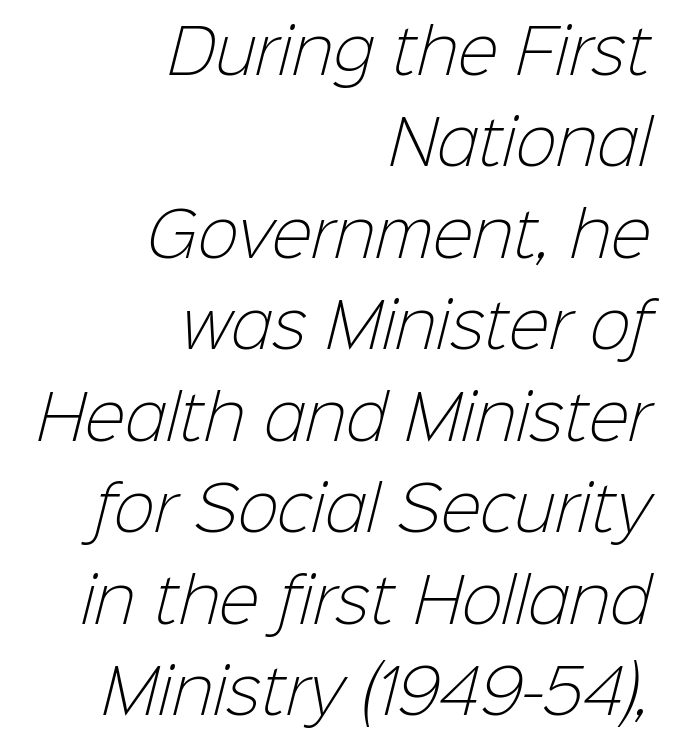
Q: Is the text bold? A: No.
Q: Is the typeface a serif or a sans-serif typeface? A: Sans-serif.
Q: Is the text underlined? A: No.
Q: How is the paragraph aligned? A: Right-aligned.
Q: Is the spacing between letters normal or unusually wide? A: Normal.
Q: Is the spacing between lines tight, normal or loose? A: Normal.
Q: Width (condensed, normal, or wide)? A: Normal.
Q: Stroke contrast? A: Low.
Q: x-height? A: Medium.
Q: Monospaced? A: No.
